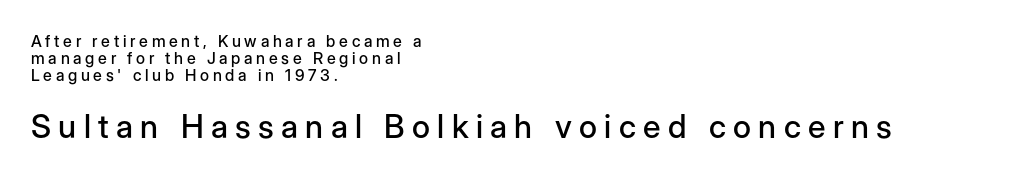
Horizontal alignment here is leftward, the default for most running prose. Size hierarchy here favors the trailing block over the leading one. The type family on display is of the sans-serif kind. The passage shown stacks its lines with hardly any gap.
